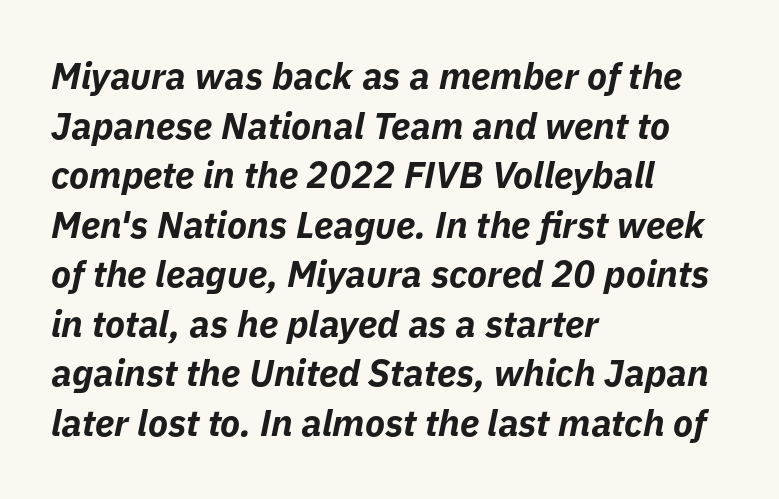
{"italic": "yes", "lean": "right", "slant_degrees": 11, "bold": "yes", "weight": "bold", "width": "normal", "stroke_contrast": "low", "x_height": "medium", "monospaced": "no", "underline": "no", "align": "left", "line_spacing": "normal", "line_spacing_ratio": 1.34, "letter_spacing": "normal", "letter_spacing_em": 0.0, "glyph_px": 37}
